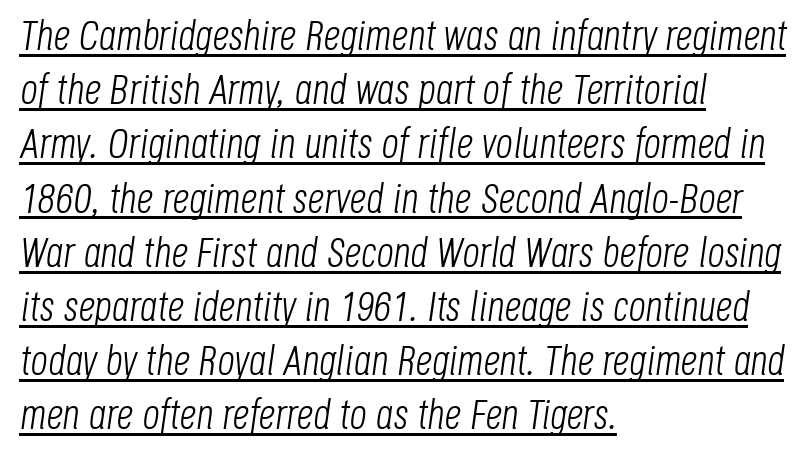
{"italic": "yes", "lean": "right", "slant_degrees": 8, "bold": "no", "weight": "light", "width": "condensed", "stroke_contrast": "low", "x_height": "large", "monospaced": "no", "underline": "yes", "align": "left", "line_spacing": "normal", "line_spacing_ratio": 1.29, "letter_spacing": "normal", "letter_spacing_em": 0.0, "glyph_px": 42}
